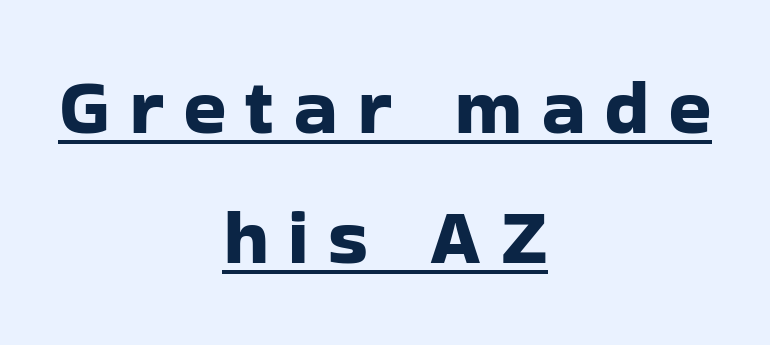
Q: Is the text italic (slanted)? A: No, it is upright.
Q: Is the typeface a serif or a sans-serif typeface? A: Sans-serif.
Q: Is the text underlined? A: Yes.
Q: How is the paragraph aligned? A: Centered.
Q: Is the spacing between letters normal or unusually wide? A: Unusually wide.
Q: Is the spacing between lines tight, normal or loose? A: Normal.
Q: Width (condensed, normal, or wide)? A: Normal.
Q: Stroke contrast? A: Low.
Q: x-height? A: Medium.
Q: Monospaced? A: No.
